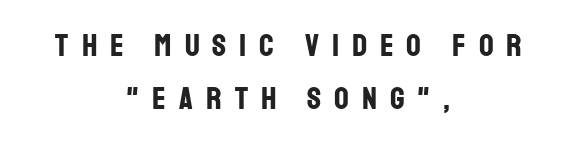
Casual observation: everything's sitting right in the middle. What kind of face is this? One without serifs — a sans. You could only call the tracking loose — the letters float apart. Check under the words: just untouched page.
